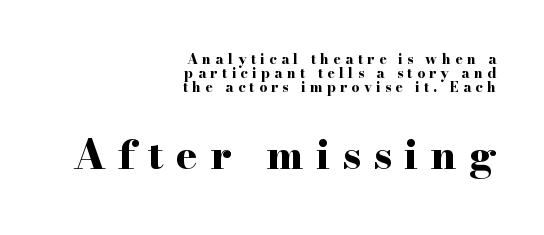
{"serif": "yes", "italic": "no", "bold": "yes", "weight": "bold", "width": "wide", "stroke_contrast": "high", "x_height": "small", "monospaced": "no", "underline": "no", "align": "right", "line_spacing": "tight", "line_spacing_ratio": 0.99, "letter_spacing": "wide", "letter_spacing_em": 0.3, "larger_block": "second", "size_ratio": 2.93, "glyph_px": 41}
